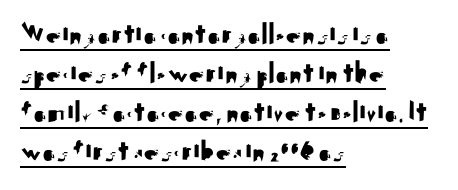
{"serif": "no", "italic": "no", "width": "normal", "stroke_contrast": "medium", "x_height": "small", "monospaced": "no", "underline": "yes", "align": "left", "line_spacing": "normal", "line_spacing_ratio": 1.26, "letter_spacing": "normal", "letter_spacing_em": 0.0, "glyph_px": 31}
